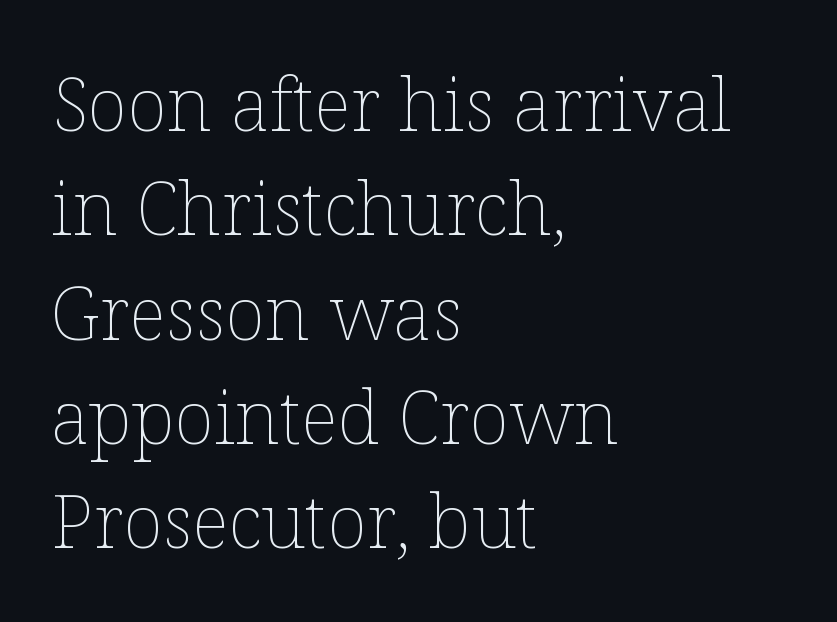
Decoration check: the copy has no underline. Each word holds together tightly as a unit, with standard inter-letter gaps. The face looks like a standard text weight, possibly lighter. Line starts are locked; line ends wander.
